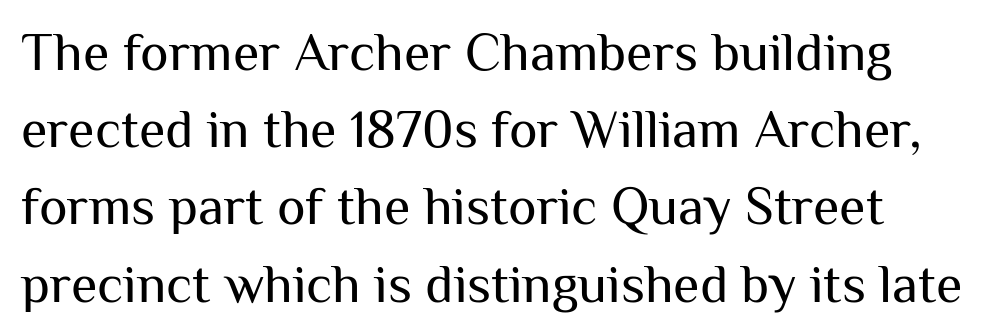
Q: Is the text bold? A: No.
Q: Is the text italic (slanted)? A: No, it is upright.
Q: Is the typeface a serif or a sans-serif typeface? A: Sans-serif.
Q: Is the text underlined? A: No.
Q: Is the spacing between letters normal or unusually wide? A: Normal.
Q: Is the spacing between lines tight, normal or loose? A: Normal.
Q: Width (condensed, normal, or wide)? A: Normal.
Q: Stroke contrast? A: Medium.
Q: x-height? A: Medium.
Q: Monospaced? A: No.
